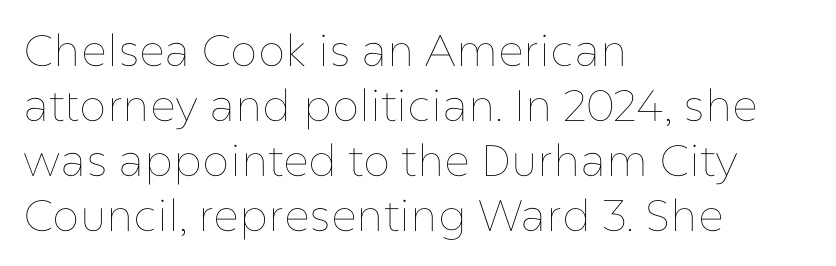
Honestly, the row spacing looks completely unremarkable. The font sits on the lighter half of the weight spectrum, regular included. Upright lettering throughout. The letters advance in unequal steps, a hallmark of proportional type.
